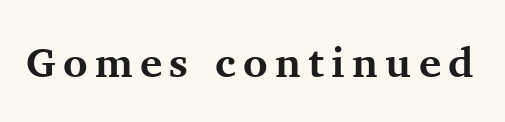
{"serif": "yes", "italic": "no", "bold": "yes", "weight": "bold", "width": "normal", "stroke_contrast": "medium", "x_height": "medium", "monospaced": "no", "underline": "no", "glyph_px": 42}
